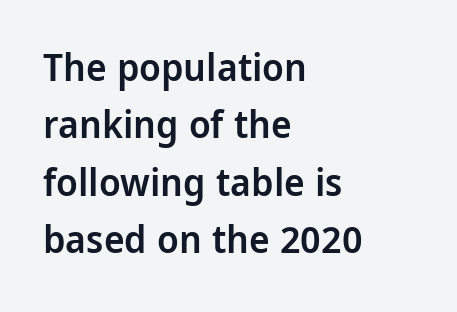
The image shows 39 px semibold, condensed sans-serif type, upright; set left-aligned, normal line spacing (1.47x), normal letter spacing, not underlined; low stroke contrast and a large x-height.
